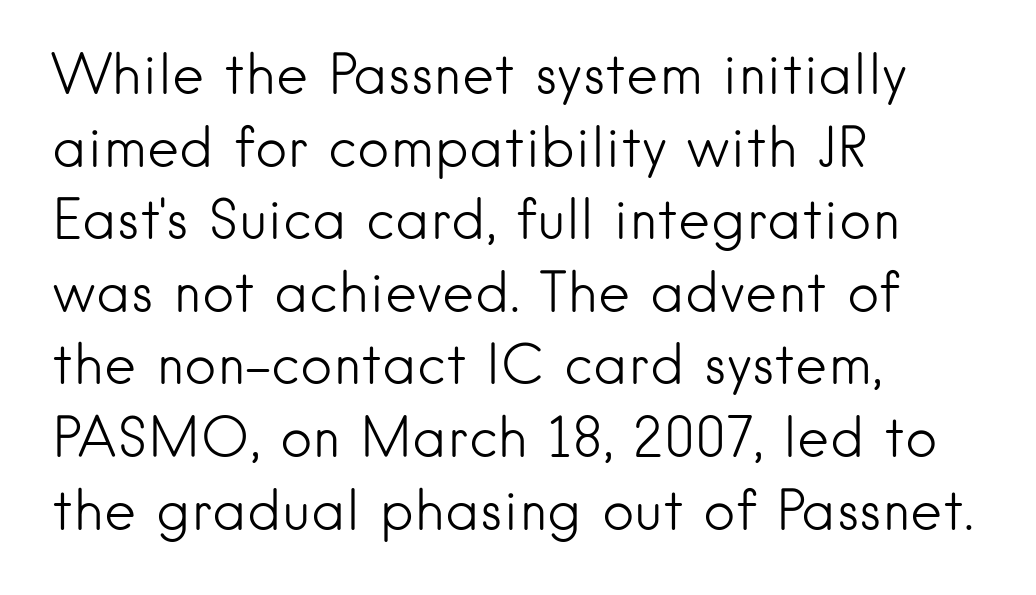
Q: Is the text bold? A: No.
Q: Is the text italic (slanted)? A: No, it is upright.
Q: Is the typeface a serif or a sans-serif typeface? A: Sans-serif.
Q: Is the text underlined? A: No.
Q: How is the paragraph aligned? A: Left-aligned.
Q: Is the spacing between letters normal or unusually wide? A: Normal.
Q: Is the spacing between lines tight, normal or loose? A: Normal.
Q: Width (condensed, normal, or wide)? A: Normal.
Q: Stroke contrast? A: Low.
Q: x-height? A: Small.
Q: Monospaced? A: No.
